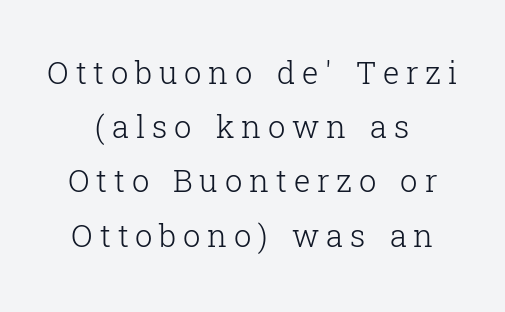
The typesetter chose a symmetrical, centered arrangement here. Is the letter spacing exaggerated? Yes — the characters are pushed far apart. Words float on clear page, feet unadorned. Small tapered or slab feet sit at the stroke ends, so this counts as serif.
